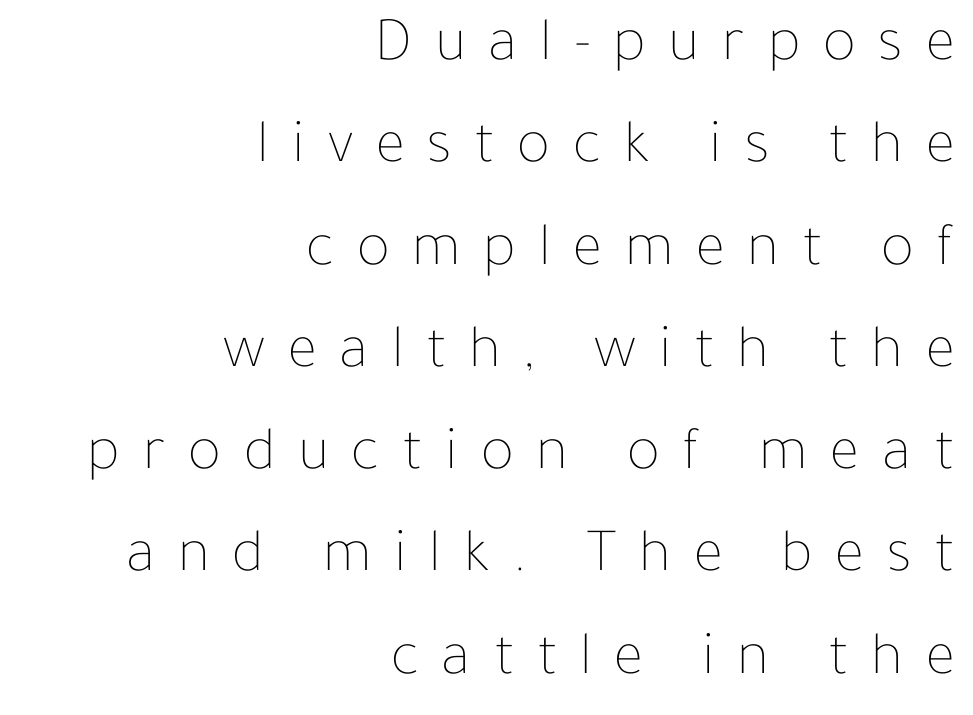
Q: Is the text bold? A: No.
Q: Is the text italic (slanted)? A: No, it is upright.
Q: Is the text underlined? A: No.
Q: How is the paragraph aligned? A: Right-aligned.
Q: Is the spacing between letters normal or unusually wide? A: Unusually wide.
Q: Is the spacing between lines tight, normal or loose? A: Normal.
Q: Width (condensed, normal, or wide)? A: Normal.
Q: Stroke contrast? A: Low.
Q: x-height? A: Medium.
Q: Monospaced? A: No.
